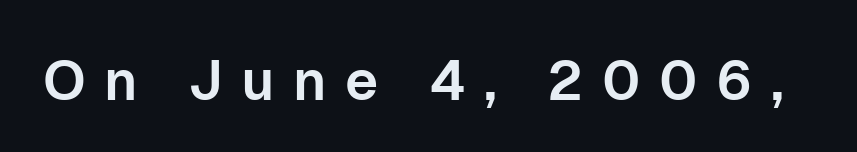
Q: Is the text italic (slanted)? A: No, it is upright.
Q: Is the typeface a serif or a sans-serif typeface? A: Sans-serif.
Q: Is the text underlined? A: No.
Q: Is the spacing between letters normal or unusually wide? A: Unusually wide.
Q: Width (condensed, normal, or wide)? A: Normal.
Q: Stroke contrast? A: Low.
Q: x-height? A: Medium.
Q: Monospaced? A: No.
